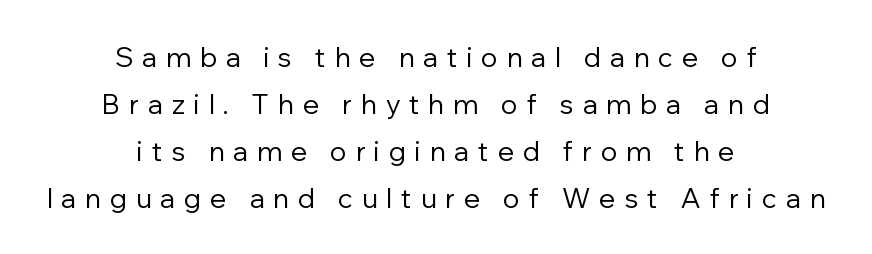
{"italic": "no", "bold": "no", "underline": "no", "align": "center", "line_spacing_ratio": 1.74, "letter_spacing": "wide", "letter_spacing_em": 0.33, "glyph_px": 27}
